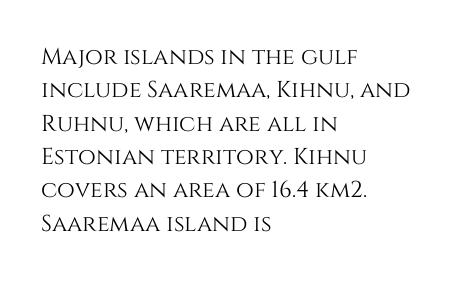
The rendering uses a moderate line-height, typical for paragraphs. These lines were composed using upright roman letters. The gaps between neighbouring characters are ordinary and unremarkable. Has an underline been added? It has not. Line starts are locked; line ends wander.
